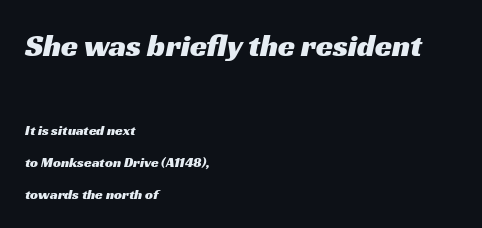
Q: Is the typeface a serif or a sans-serif typeface? A: Sans-serif.
Q: Is the text underlined? A: No.
Q: How is the paragraph aligned? A: Left-aligned.
Q: Is the spacing between letters normal or unusually wide? A: Normal.
Q: Is the spacing between lines tight, normal or loose? A: Loose.
Q: Which block of text is set in a larger size, the first (top) or the second (bottom)? A: The first (top) one.
Q: Width (condensed, normal, or wide)? A: Wide.
Q: Stroke contrast? A: Medium.
Q: x-height? A: Medium.
Q: Monospaced? A: No.
